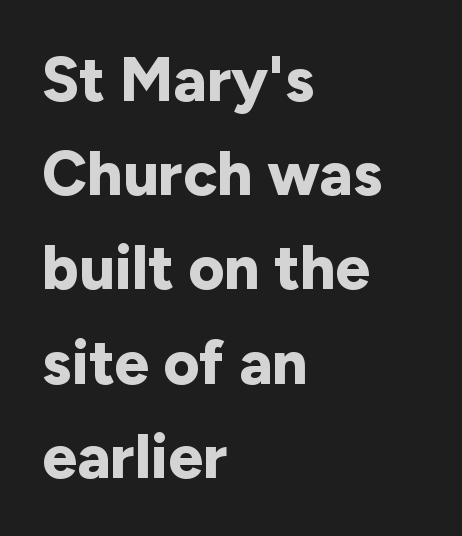
Q: Is the text bold? A: Yes.
Q: Is the text italic (slanted)? A: No, it is upright.
Q: Is the typeface a serif or a sans-serif typeface? A: Sans-serif.
Q: Is the text underlined? A: No.
Q: How is the paragraph aligned? A: Left-aligned.
Q: Is the spacing between letters normal or unusually wide? A: Normal.
Q: Is the spacing between lines tight, normal or loose? A: Normal.
Q: Width (condensed, normal, or wide)? A: Normal.
Q: Stroke contrast? A: Low.
Q: x-height? A: Medium.
Q: Monospaced? A: No.
